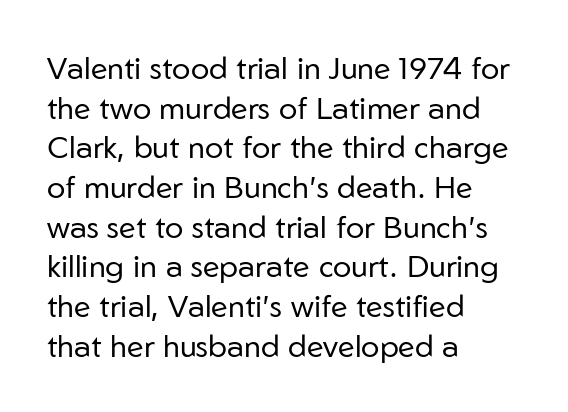
{"serif": "no", "italic": "no", "bold": "no", "weight": "regular", "width": "normal", "stroke_contrast": "low", "x_height": "medium", "monospaced": "no", "underline": "no", "align": "left", "line_spacing": "normal", "line_spacing_ratio": 1.28, "letter_spacing": "normal", "letter_spacing_em": 0.0, "glyph_px": 31}
